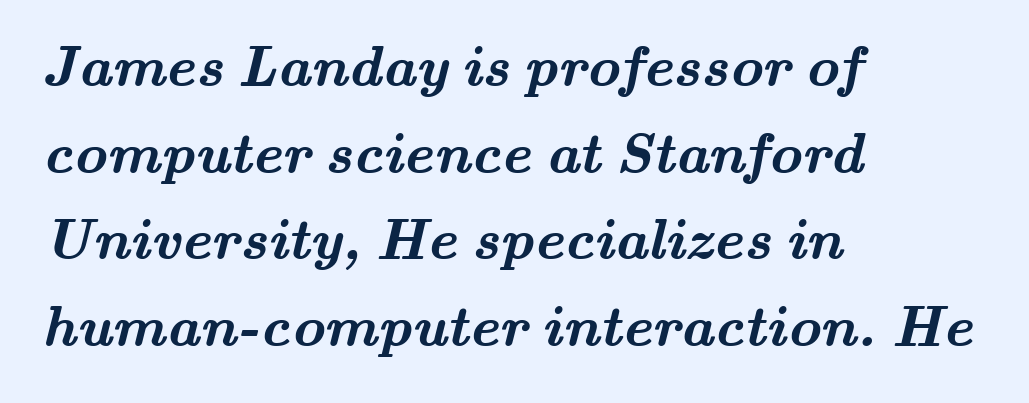
The area under the type is left untouched. The glyphs have the mass of a bold cut. Regarding serifs, this sample has them. The rendering uses natural spacing where letterforms have individual widths.
